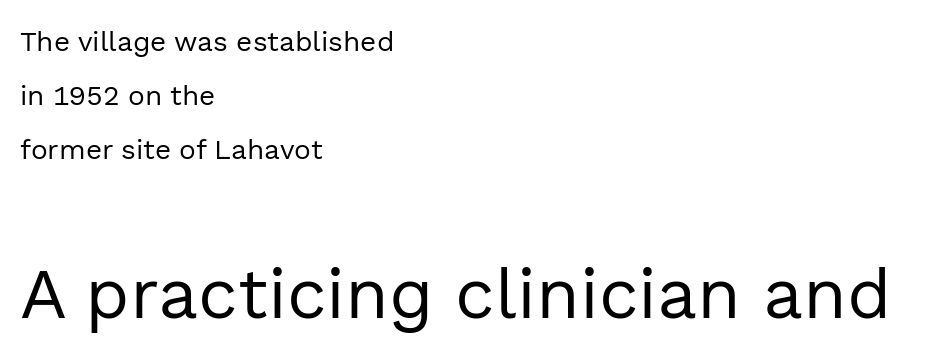
Tracking here is standard; glyphs follow each other at the usual distance. Do the characters align in a grid? No, the font is proportional. The more generous point size was reserved for the lower chunk. The letters stand upright; this is a roman face. The strokes carry an ordinary text weight at most.
